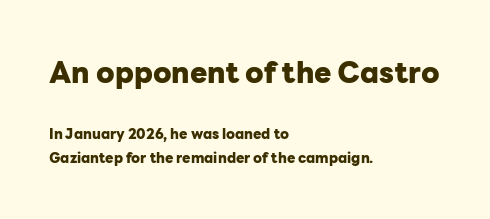
Q: Is the text bold? A: Yes.
Q: Is the text italic (slanted)? A: No, it is upright.
Q: Is the typeface a serif or a sans-serif typeface? A: Sans-serif.
Q: Is the text underlined? A: No.
Q: How is the paragraph aligned? A: Left-aligned.
Q: Is the spacing between letters normal or unusually wide? A: Normal.
Q: Which block of text is set in a larger size, the first (top) or the second (bottom)? A: The first (top) one.
Q: Width (condensed, normal, or wide)? A: Normal.
Q: Stroke contrast? A: Low.
Q: x-height? A: Medium.
Q: Monospaced? A: No.
